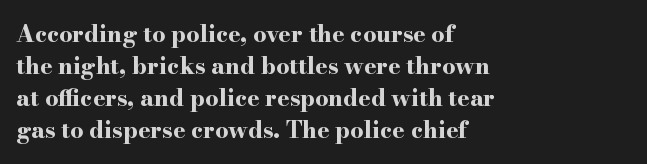
Compared with typical paragraphs, the rows here are spaced about the same. In terms of posture, this sample is upright. You'd pick this weight for a headline — it's a proper bold. Typeset ragged right — the left edge is the straight one.
